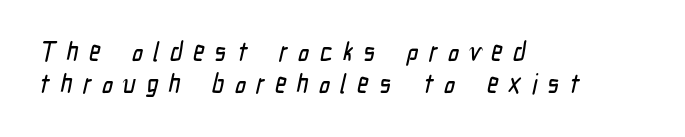
{"underline": "no", "align": "left", "line_spacing_ratio": 1.19, "letter_spacing": "wide", "letter_spacing_em": 0.39, "glyph_px": 27}
